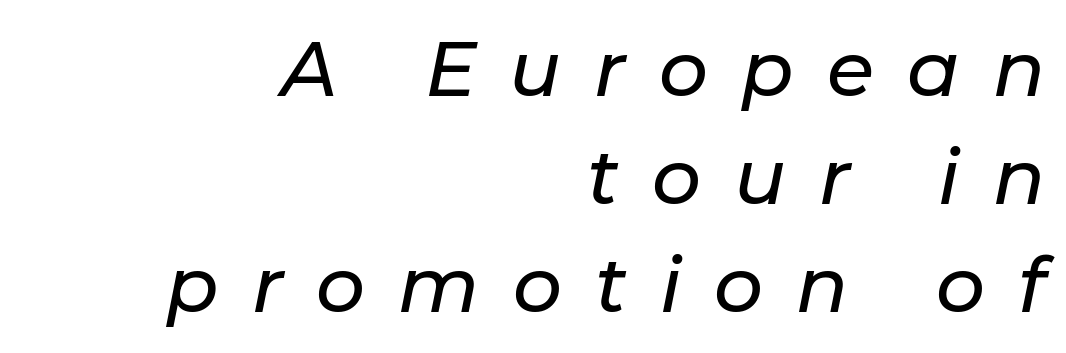
Summary of vertical rhythm: regular, with standard interline spacing. Character widths vary here, with narrow letters taking less room than wide ones. Line endings align vertically; line beginnings do not. The gap between lines stays unmarked.
